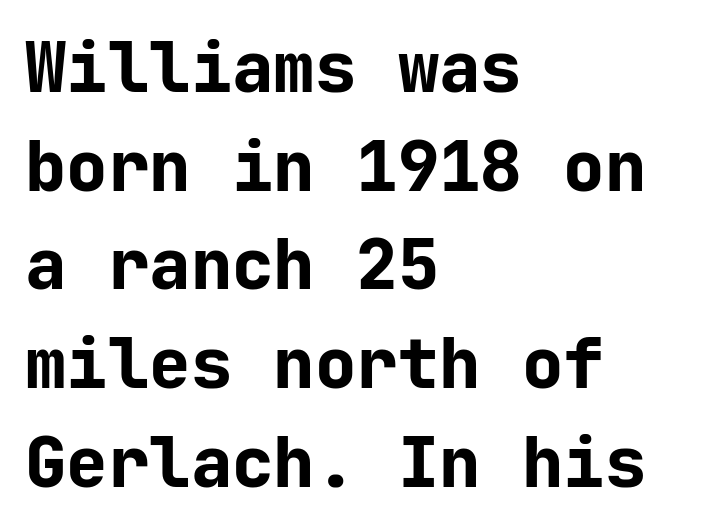
Q: Is the text bold? A: Yes.
Q: Is the text italic (slanted)? A: No, it is upright.
Q: Is the typeface a serif or a sans-serif typeface? A: Sans-serif.
Q: Is the text underlined? A: No.
Q: How is the paragraph aligned? A: Left-aligned.
Q: Is the spacing between letters normal or unusually wide? A: Normal.
Q: Is the spacing between lines tight, normal or loose? A: Normal.
Q: Width (condensed, normal, or wide)? A: Normal.
Q: Stroke contrast? A: Low.
Q: x-height? A: Medium.
Q: Monospaced? A: Yes.
